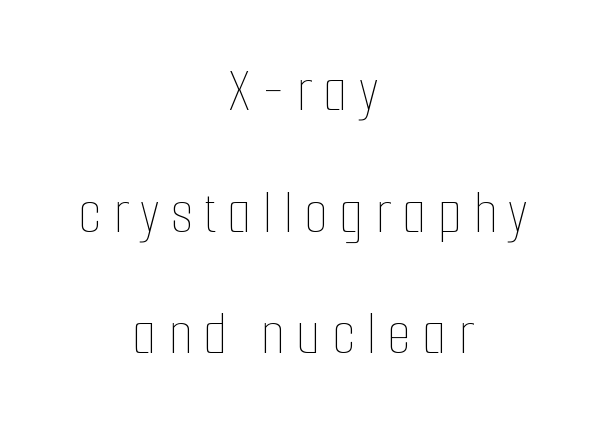
The image shows 63 px thin, condensed type, upright; set centered, loose line spacing (1.93x), not underlined; low stroke contrast and a medium x-height.
